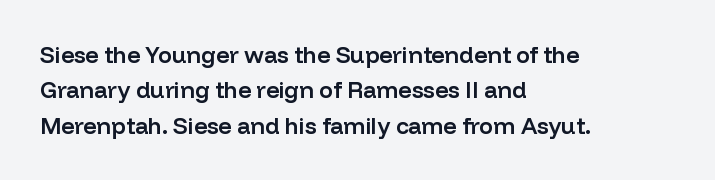
{"italic": "no", "bold": "semi", "underline": "no", "align": "left", "line_spacing": "normal", "line_spacing_ratio": 1.54, "letter_spacing": "normal", "letter_spacing_em": 0.0, "glyph_px": 23}
